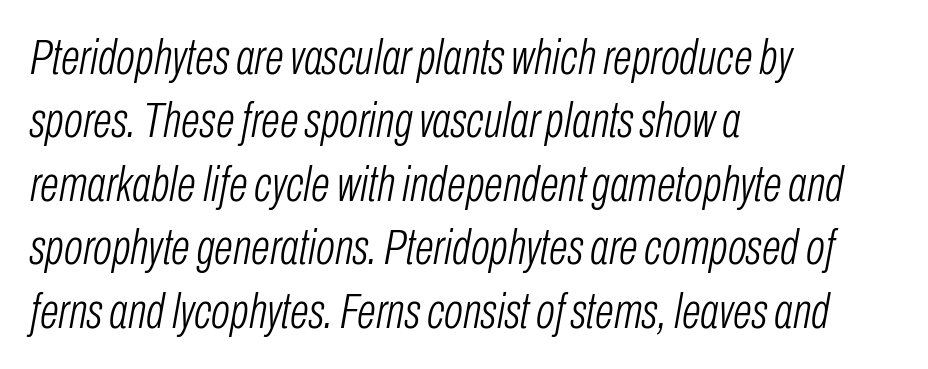
{"italic": "yes", "lean": "right", "slant_degrees": 10, "bold": "no", "weight": "light", "width": "condensed", "stroke_contrast": "low", "x_height": "medium", "monospaced": "no", "underline": "no", "align": "left", "line_spacing": "normal", "line_spacing_ratio": 1.27, "letter_spacing": "normal", "letter_spacing_em": 0.0, "glyph_px": 50}
